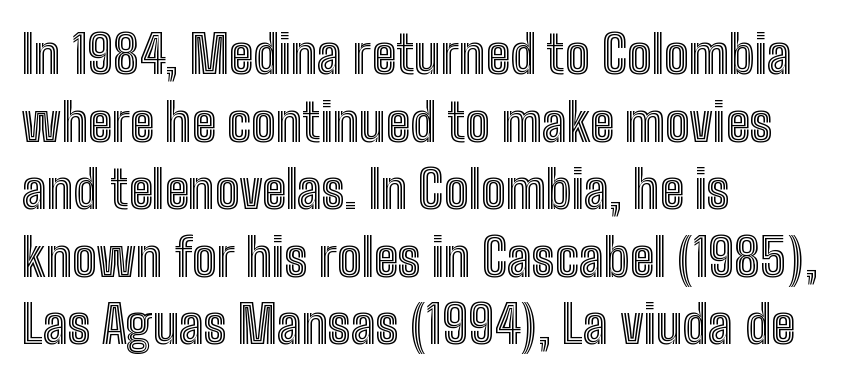
Q: Is the text italic (slanted)? A: No, it is upright.
Q: Is the text underlined? A: No.
Q: How is the paragraph aligned? A: Left-aligned.
Q: Is the spacing between letters normal or unusually wide? A: Normal.
Q: Is the spacing between lines tight, normal or loose? A: Normal.
Q: Width (condensed, normal, or wide)? A: Condensed.
Q: x-height? A: Medium.
Q: Monospaced? A: No.
